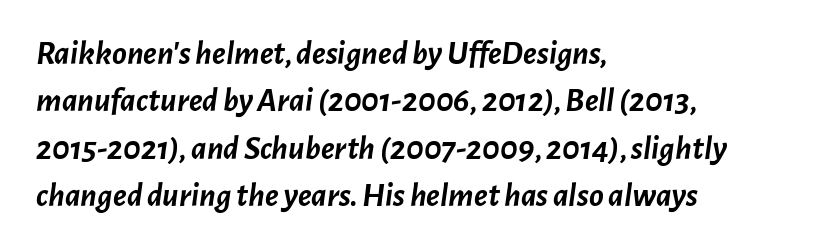
The ragged edge is on the right, which tells us the setting is flush left. Leading matches the norm, producing a regular column. The letters are slanted; this is an italic face. Proportional: the letters do not fall into vertical columns. Only glyphs here, with clear space below each row. Caption: bold face, heavy strokes.
